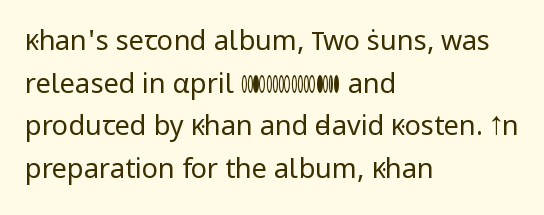
{"italic": "no", "bold": "no", "underline": "no", "align": "left", "line_spacing": "normal", "line_spacing_ratio": 1.58, "letter_spacing": "normal", "letter_spacing_em": 0.0, "glyph_px": 27}
